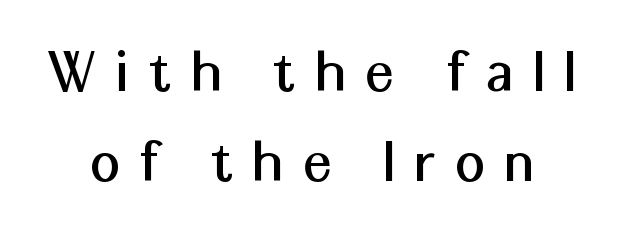
Short note: letters widely spaced. I'd call this a sans setting — the letters go barefoot. Looks like regular typesetting: each glyph gets only the width it needs. Vertical strokes here are truly vertical.
